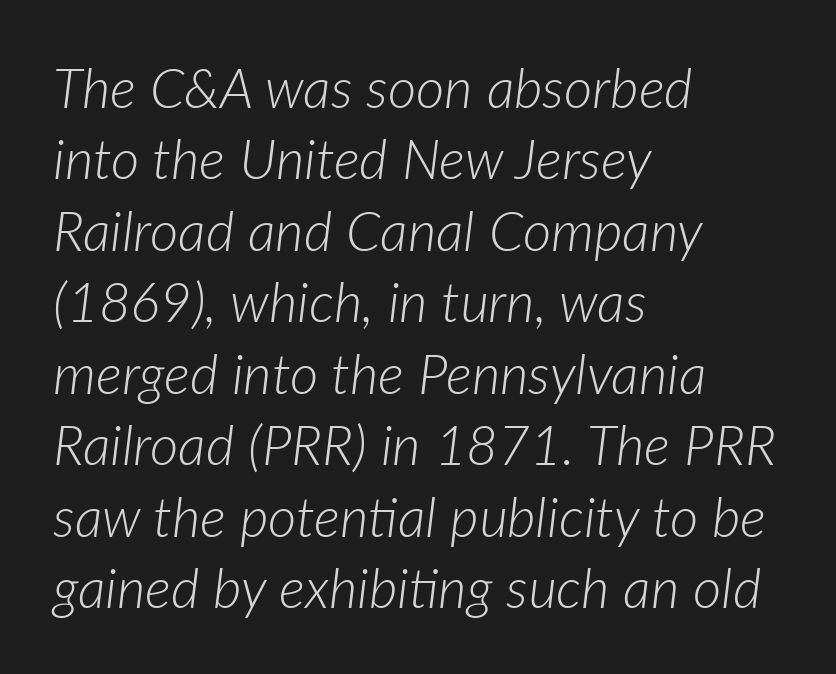
{"italic": "yes", "lean": "right", "slant_degrees": 7, "bold": "no", "weight": "light", "width": "normal", "stroke_contrast": "low", "x_height": "medium", "monospaced": "no", "underline": "no", "align": "left", "line_spacing": "normal", "line_spacing_ratio": 1.3, "letter_spacing": "normal", "letter_spacing_em": 0.0, "glyph_px": 55}
